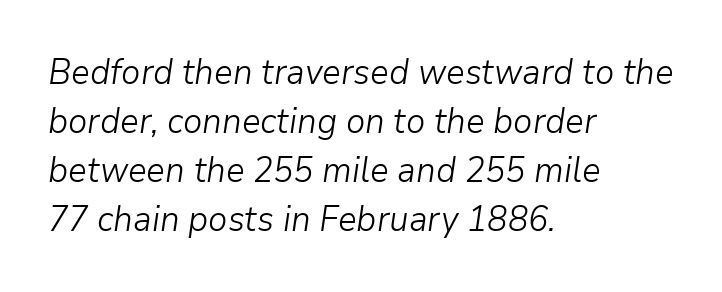
Vertically, the passage feels balanced, rows spaced as you'd expect. The characters are drawn with everyday or finer stroke widths. Honestly, there is no underline to notice here at all. Spacing verdict: proportional, widths tailored to each character. The font's italic variant was chosen for this text.
